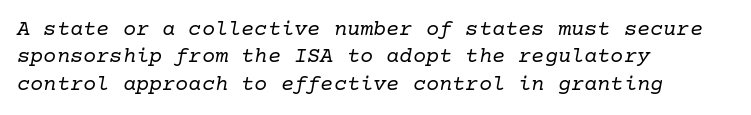
The image shows 22 px text type, italic (leaning right); set left-aligned, normal line spacing (1.25x), normal letter spacing, not underlined.
